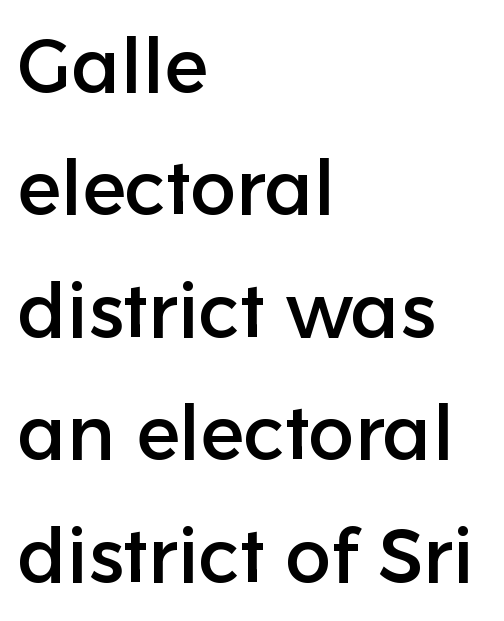
The image shows 77 px sans-serif type, upright; set left-aligned, normal line spacing (1.59x), normal letter spacing, not underlined; low stroke contrast and a medium x-height.
